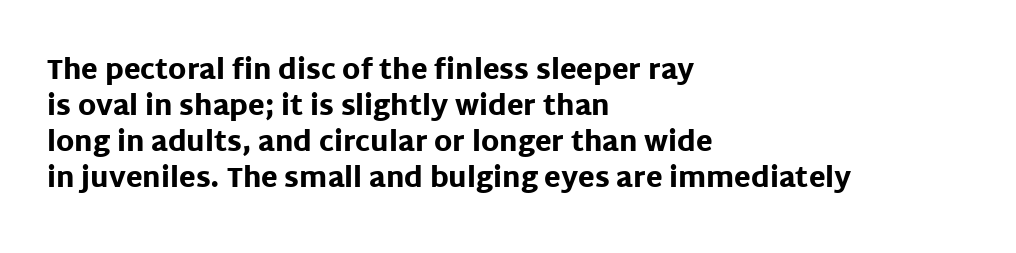
Is there much room between lines? A standard amount, neither cramped nor airy. This rendering features lettering with no underline. The typography opts for an upright posture over an oblique one. Standard letterfit; no display-style spreading of the glyphs. Line starts are locked; line ends wander. Heavy-handed strokes throughout: this text is bold.
